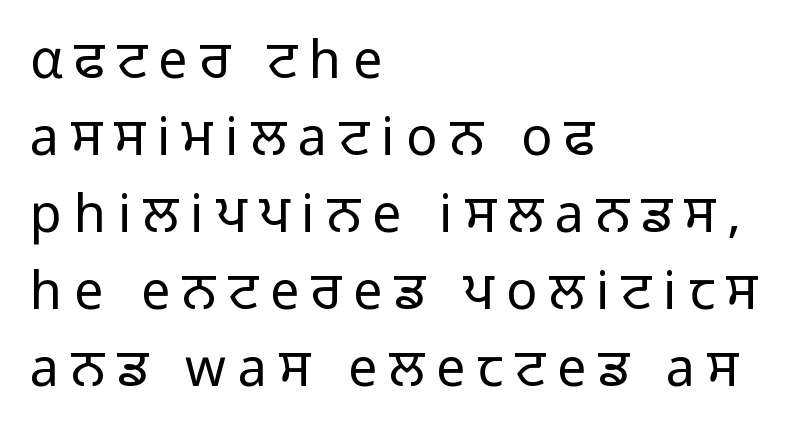
The image shows 52 px regular-weight sans-serif type, upright; set left-aligned, normal line spacing (1.48x), unusually wide letter spacing (+0.23 em), not underlined; low stroke contrast and a medium x-height.
